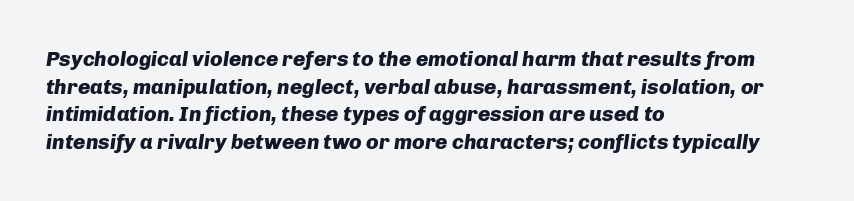
Lines of text with bare space underneath. Look at the stroke-to-counter ratio: heavy, a bold. Characters follow at the spacing the type designer built in. Regular leading.
